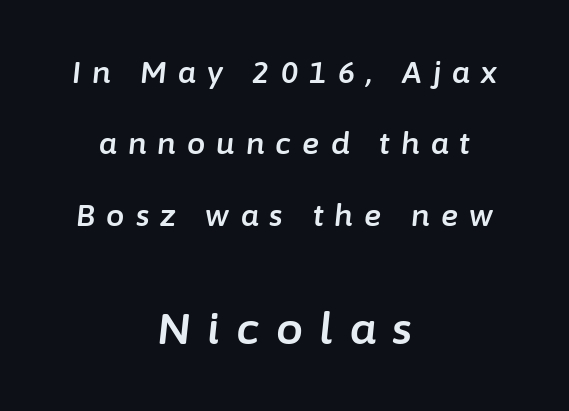
Q: Is the text italic (slanted)? A: Yes, it leans right by about 6 degrees.
Q: Is the text underlined? A: No.
Q: How is the paragraph aligned? A: Centered.
Q: Is the spacing between letters normal or unusually wide? A: Unusually wide.
Q: Is the spacing between lines tight, normal or loose? A: Loose.
Q: Which block of text is set in a larger size, the first (top) or the second (bottom)? A: The second (bottom) one.
Q: Width (condensed, normal, or wide)? A: Normal.
Q: Stroke contrast? A: Low.
Q: x-height? A: Medium.
Q: Monospaced? A: No.
